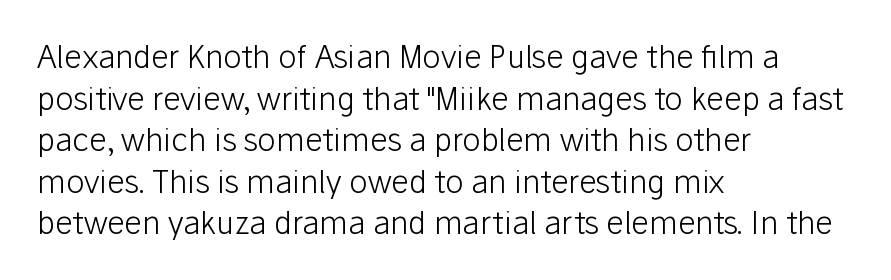
{"serif": "no", "italic": "no", "bold": "no", "weight": "light", "width": "normal", "stroke_contrast": "low", "x_height": "medium", "monospaced": "no", "underline": "no", "align": "left", "line_spacing": "normal", "line_spacing_ratio": 1.34, "letter_spacing": "normal", "letter_spacing_em": 0.0, "glyph_px": 31}
